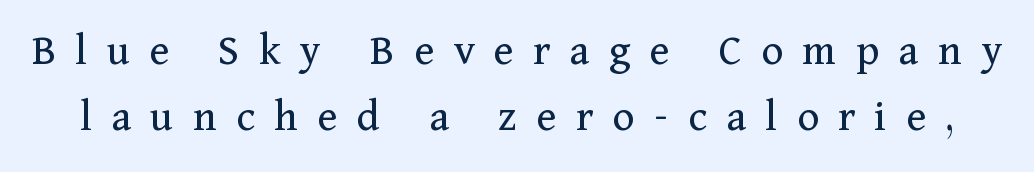
Q: Is the text bold? A: No.
Q: Is the text italic (slanted)? A: No, it is upright.
Q: Is the typeface a serif or a sans-serif typeface? A: Serif.
Q: Is the text underlined? A: No.
Q: Is the spacing between letters normal or unusually wide? A: Unusually wide.
Q: Is the spacing between lines tight, normal or loose? A: Normal.
Q: Width (condensed, normal, or wide)? A: Normal.
Q: Stroke contrast? A: Medium.
Q: x-height? A: Medium.
Q: Monospaced? A: No.
